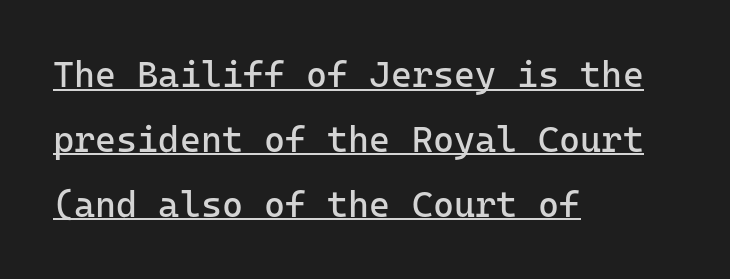
Does a line run under the words? Yes, clearly. Spacing between characters is what you'd get straight out of the box. Vertical stems look standard width or narrower in stroke. The letters stand upright; this is a roman face. This sample is left-justified, so line endings fall wherever the words run out.
